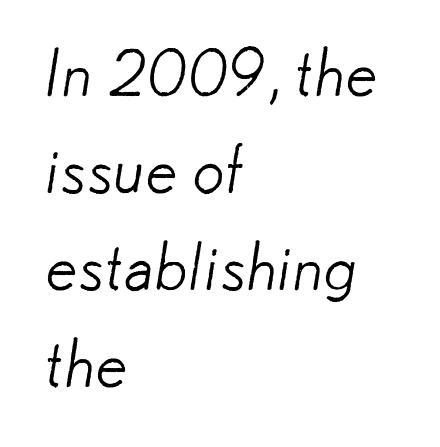
{"serif": "no", "bold": "no", "weight": "light", "width": "normal", "stroke_contrast": "low", "x_height": "small", "monospaced": "no", "underline": "no", "align": "left", "line_spacing": "normal", "line_spacing_ratio": 1.49, "letter_spacing": "normal", "letter_spacing_em": 0.0, "glyph_px": 65}
